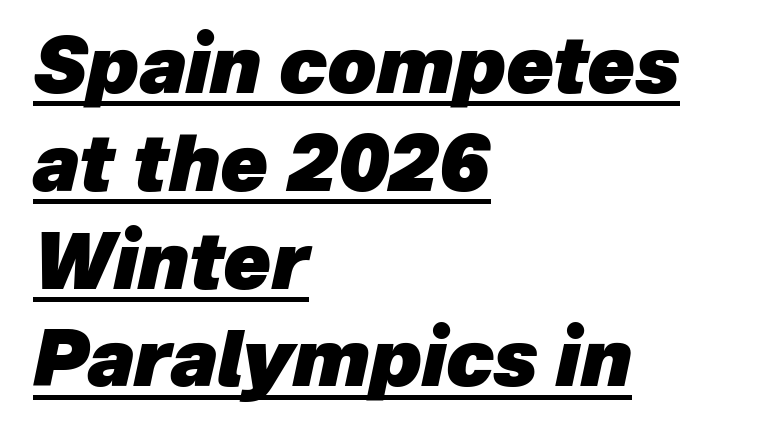
{"italic": "yes", "lean": "right", "slant_degrees": 12, "bold": "yes", "weight": "heavy", "width": "normal", "stroke_contrast": "low", "x_height": "medium", "monospaced": "no", "underline": "yes", "align": "left", "line_spacing": "normal", "line_spacing_ratio": 1.27, "letter_spacing": "normal", "letter_spacing_em": 0.0, "glyph_px": 77}
